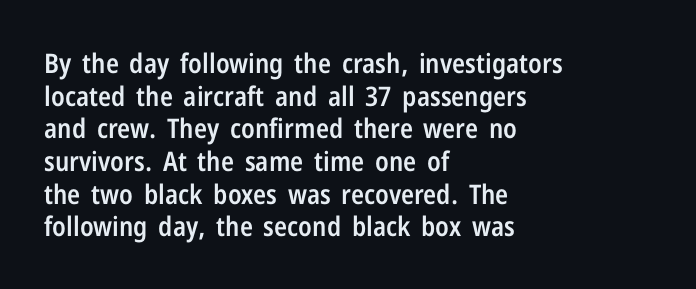
The image shows 27 px text type, upright; set left-aligned, line spacing 1.21x, normal letter spacing, not underlined.
